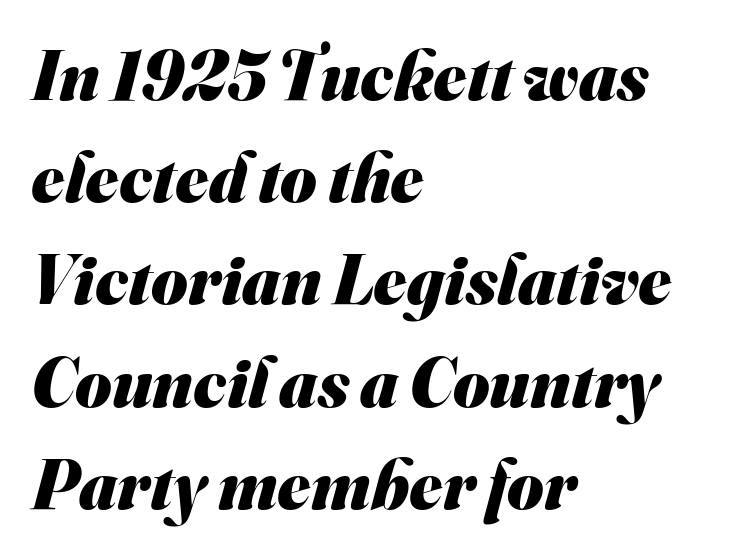
You could not count columns in this text — the font is proportionally spaced. I'd describe the lettering as bold — thick and assertive. Horizontally, the lines are justified to the leading edge only. Has an underline been added? It has not. Honestly, the row spacing looks completely unremarkable. The text was rendered using a sans face with plain stroke endings.
